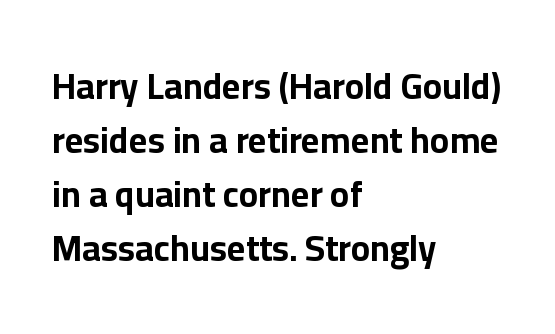
The image shows 36 px bold sans-serif type, upright; set left-aligned, normal line spacing (1.5x), normal letter spacing, not underlined; low stroke contrast and a medium x-height.
